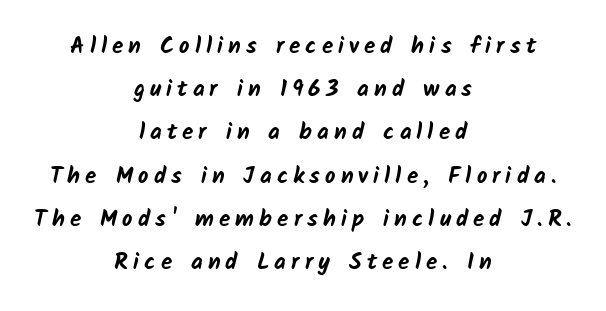
{"bold": "yes", "underline": "no", "align": "center", "line_spacing_ratio": 1.88, "letter_spacing": "wide", "letter_spacing_em": 0.22, "glyph_px": 23}
